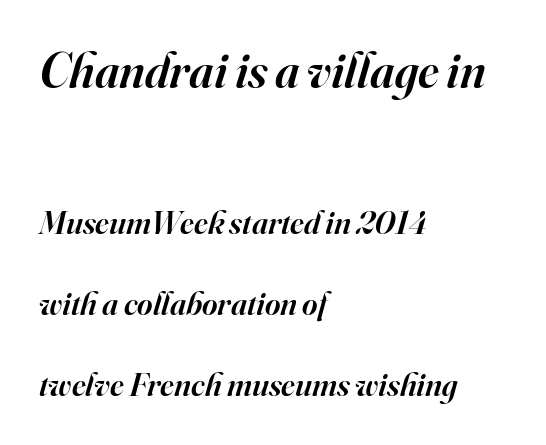
These lines are rendered in a variable-pitch font. The characters look somewhat weighty, a semibold short of true bold. Quick note: underline off. The earlier block is typeset at a bigger size than the later block. This is oblique type, the kind used for emphasis or titles.
